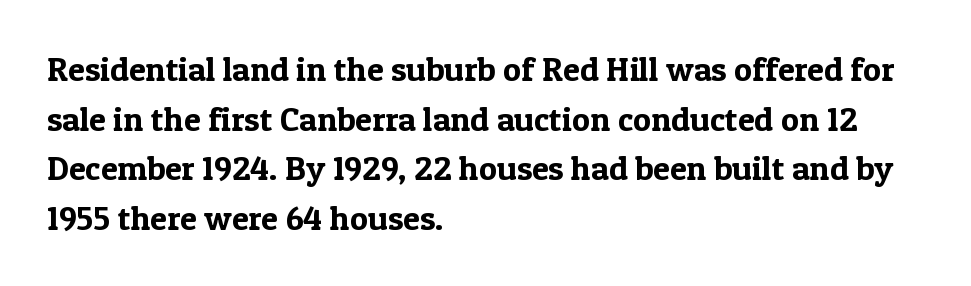
The image shows 34 px serif type, upright; set left-aligned, normal line spacing (1.46x), normal letter spacing, not underlined; a medium x-height.
